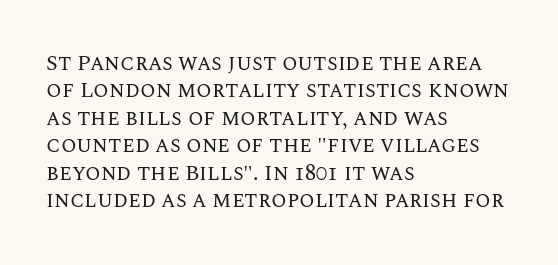
{"italic": "no", "bold": "no", "underline": "no", "align": "left", "line_spacing": "normal", "line_spacing_ratio": 1.25, "letter_spacing": "normal", "letter_spacing_em": 0.0, "glyph_px": 22}
